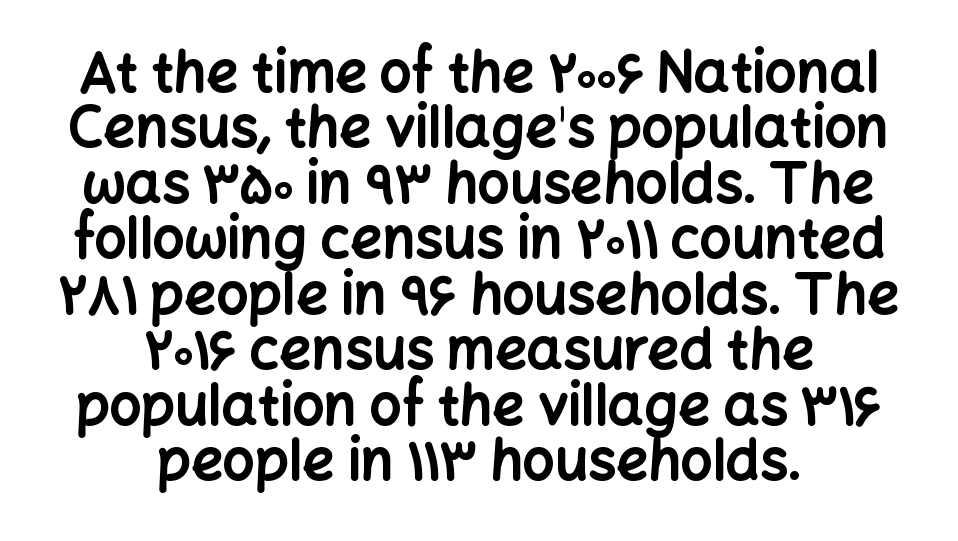
The image shows 56 px bold sans-serif type, upright; set centered, tight line spacing (0.99x), normal letter spacing, not underlined; low stroke contrast and a medium x-height.
